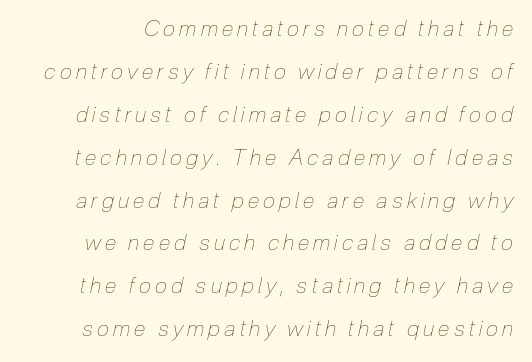
Does the leading feel generous? Absolutely, it's lavish. Style check: oblique. No letter is thick-stroked: the sample isn't bold. Underlining? Definitely not there.
